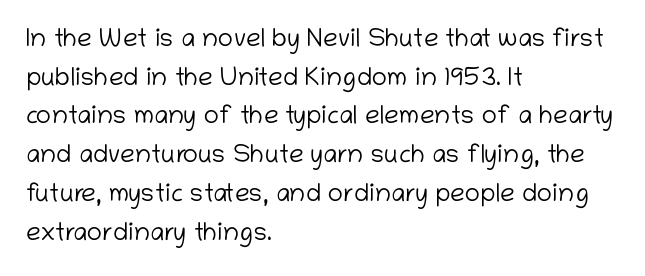
{"italic": "no", "bold": "no", "underline": "no", "align": "left", "line_spacing": "normal", "line_spacing_ratio": 1.49, "letter_spacing": "normal", "letter_spacing_em": 0.0, "glyph_px": 26}
